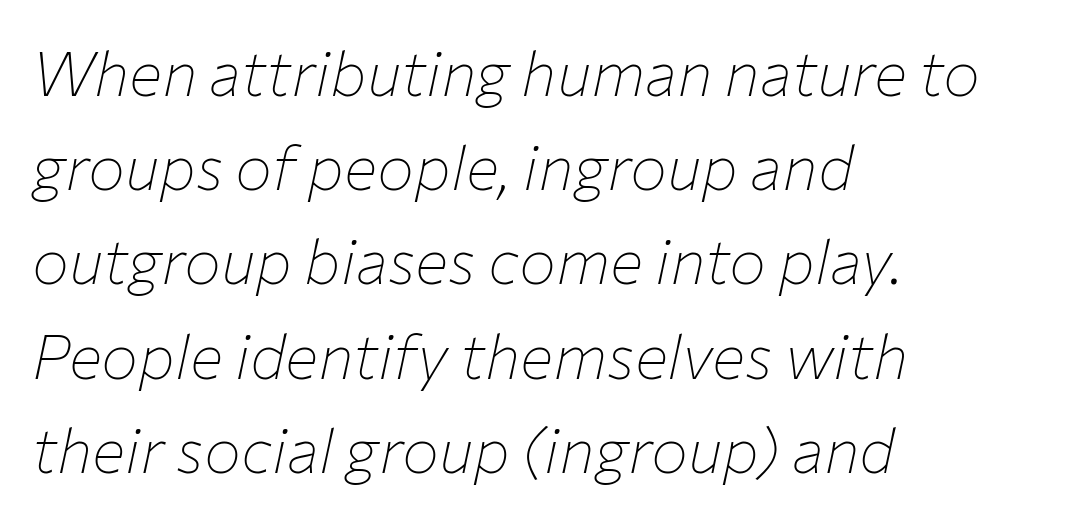
{"italic": "yes", "lean": "right", "slant_degrees": 12, "bold": "no", "weight": "thin", "width": "normal", "stroke_contrast": "low", "x_height": "medium", "monospaced": "no", "underline": "no", "align": "left", "line_spacing": "normal", "line_spacing_ratio": 1.52, "letter_spacing": "normal", "letter_spacing_em": 0.0, "glyph_px": 62}
